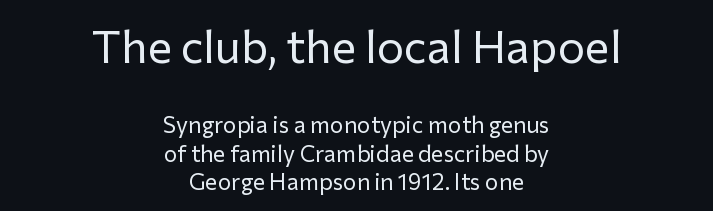
{"serif": "no", "italic": "no", "bold": "no", "weight": "regular", "width": "normal", "stroke_contrast": "low", "x_height": "medium", "monospaced": "no", "underline": "no", "align": "center", "line_spacing_ratio": 1.23, "letter_spacing": "normal", "letter_spacing_em": 0.0, "larger_block": "first", "size_ratio": 2.0, "glyph_px": 46}
